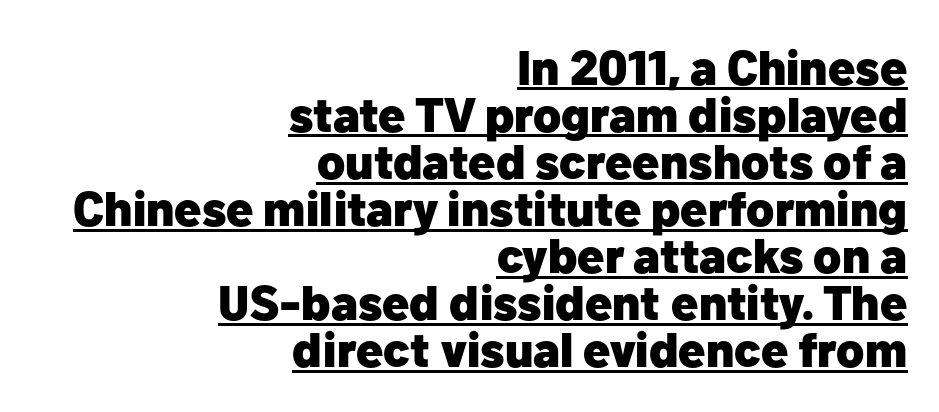
The image shows 49 px heavy sans-serif type, upright; set right-aligned, tight line spacing (0.96x), normal letter spacing, underlined; low stroke contrast and a medium x-height.
